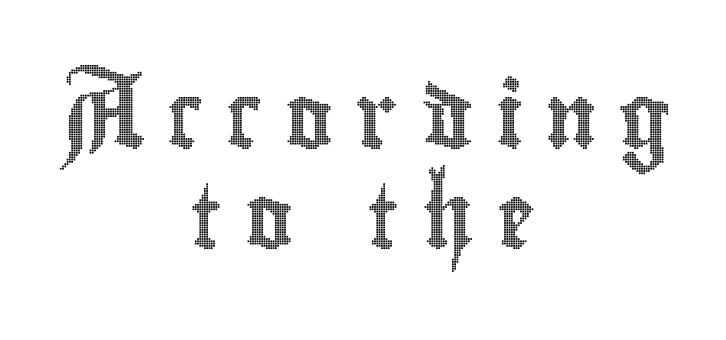
A typesetter would call this proportional, since set widths differ per character. No italicization has been applied; the sample stays upright. Whoever set this chose a conventional vertical rhythm. Display-style spreading of the glyphs; the letterfit is very open. Compared with a flush-left layout, this one balances lines on the center instead.
